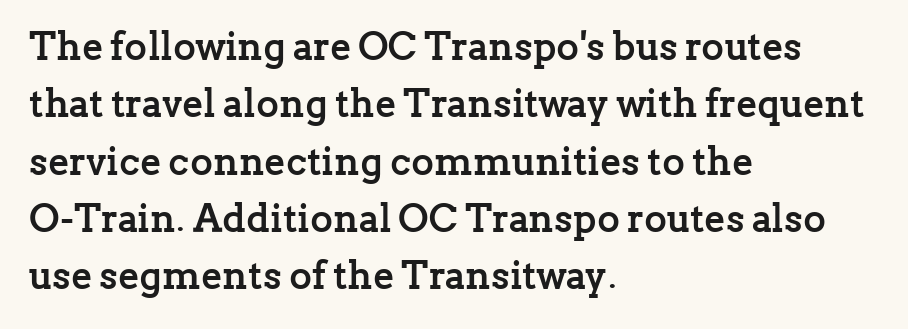
{"serif": "yes", "italic": "no", "bold": "yes", "weight": "semibold", "width": "normal", "stroke_contrast": "low", "x_height": "medium", "monospaced": "no", "underline": "no", "align": "left", "line_spacing": "normal", "line_spacing_ratio": 1.47, "letter_spacing": "normal", "letter_spacing_em": 0.0, "glyph_px": 39}
